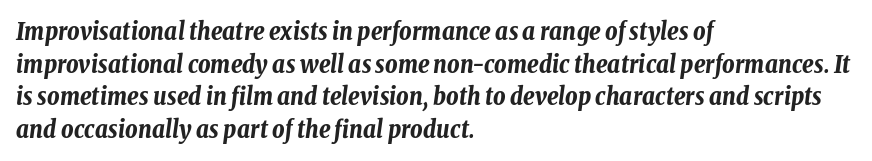
Bold? Absolutely — the strokes are thick and heavy. The compositor pushed each line to the left boundary. Check under the words: just untouched page. Each word holds together tightly as a unit, with standard inter-letter gaps. The vertical gap from one line to the next is medium.
